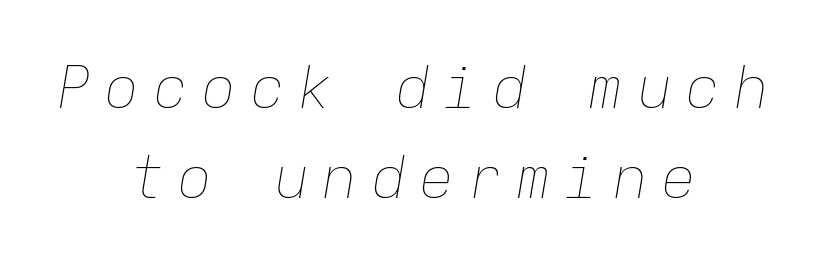
Q: Is the text bold? A: No.
Q: Is the text italic (slanted)? A: Yes, it leans right by about 9 degrees.
Q: Is the text underlined? A: No.
Q: How is the paragraph aligned? A: Centered.
Q: Is the spacing between letters normal or unusually wide? A: Unusually wide.
Q: Is the spacing between lines tight, normal or loose? A: Normal.
Q: Width (condensed, normal, or wide)? A: Normal.
Q: Stroke contrast? A: Low.
Q: x-height? A: Medium.
Q: Monospaced? A: Yes.
